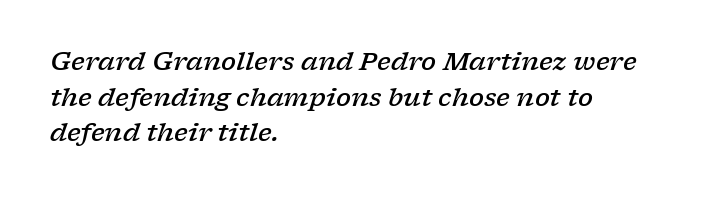
Q: Is the text bold? A: Semi-bold.
Q: Is the text italic (slanted)? A: Yes, it leans right by about 17 degrees.
Q: Is the text underlined? A: No.
Q: How is the paragraph aligned? A: Left-aligned.
Q: Is the spacing between letters normal or unusually wide? A: Normal.
Q: Is the spacing between lines tight, normal or loose? A: Normal.
